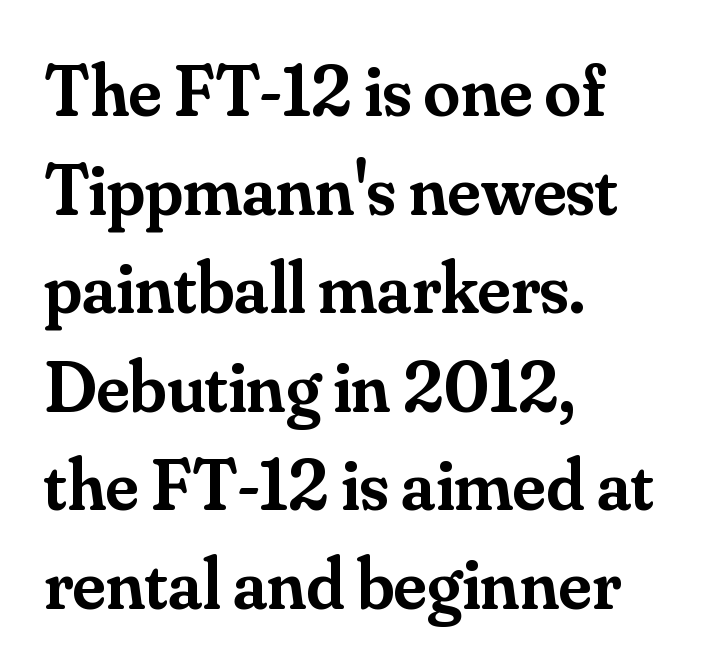
{"serif": "yes", "italic": "no", "bold": "semi", "weight": "semibold", "width": "normal", "stroke_contrast": "medium", "x_height": "small", "monospaced": "no", "underline": "no", "align": "left", "line_spacing": "normal", "line_spacing_ratio": 1.35, "letter_spacing": "normal", "letter_spacing_em": 0.0, "glyph_px": 73}
